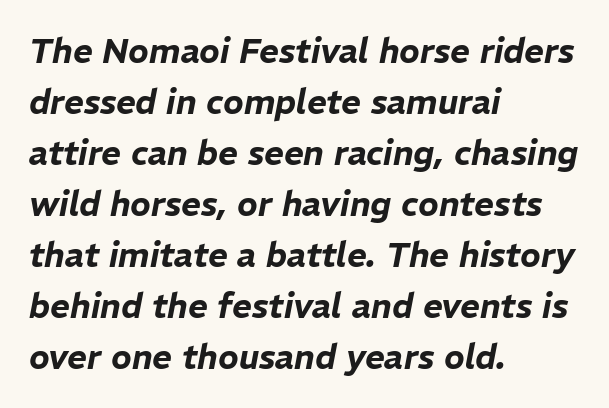
Casual observation: everything's shoved over to the left. The lines sit at an ordinary, default distance from one another. The lettering tilts uniformly, giving the passage an italic look. Think of a printed novel: that variable character pitch is what you see here. The tracking reads as untouched default to a designer's eye. Type without underlining.
